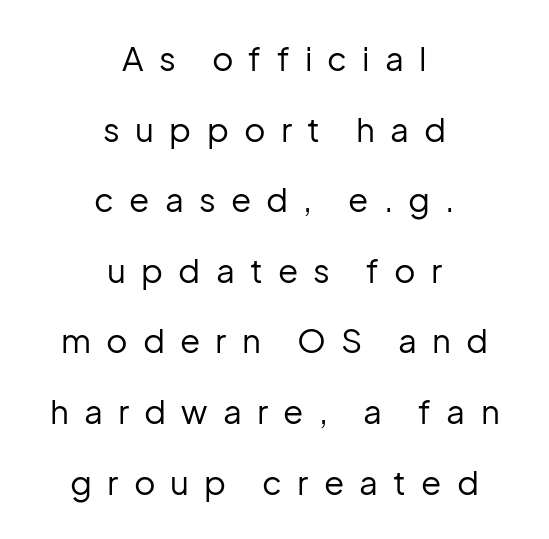
The image shows 33 px regular-weight sans-serif type, upright; set centered, loose line spacing (2.14x), unusually wide letter spacing (+0.46 em), not underlined; low stroke contrast and a medium x-height.
